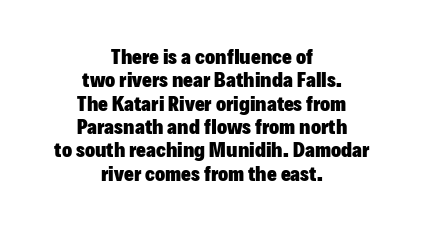
Observe the ordinary spacing: letters are neighbours, not strangers. Weight: bold. Descenders are the only things crossing below the line. One glance says dense: line gaps are narrower than usual. Unlike italic type, these characters show no tilt at all.
